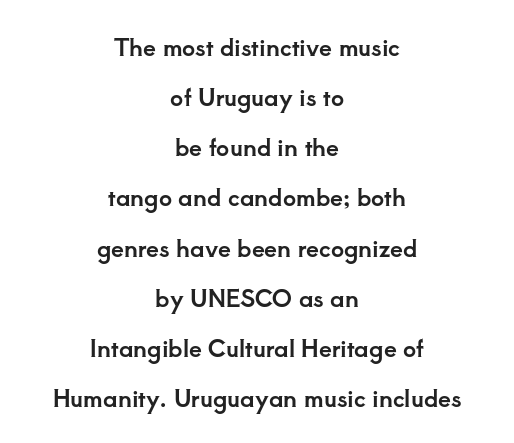
{"italic": "no", "underline": "no", "align": "center", "line_spacing": "loose", "line_spacing_ratio": 2.18, "letter_spacing": "normal", "letter_spacing_em": 0.0, "glyph_px": 23}
